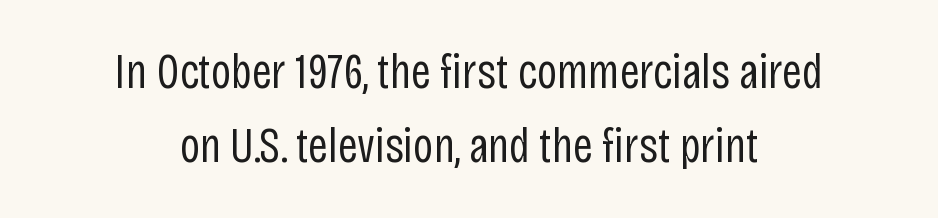
These lines are composed in type without serifs. This is not heavy type; no bold has been used. Both edges are ragged and mirror each other, which tells us the setting is centered. Only glyphs here, with clear space below each row.
